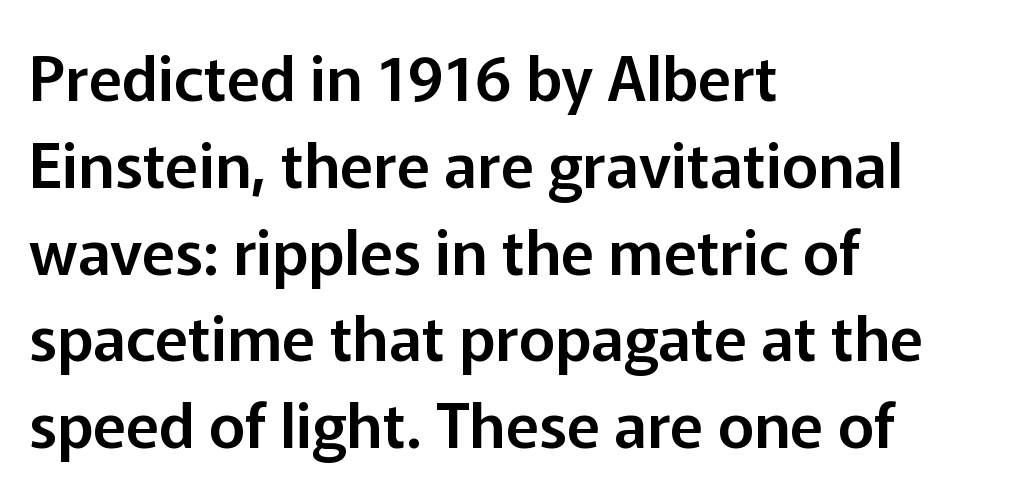
The leading is moderate, giving the passage an even texture. The letters advance in unequal steps, a hallmark of proportional type. Which margin do the lines hug? The left one — the right edge is uneven. Stroke terminals: plain, sans-serif. Descenders are the only things crossing below the line.
